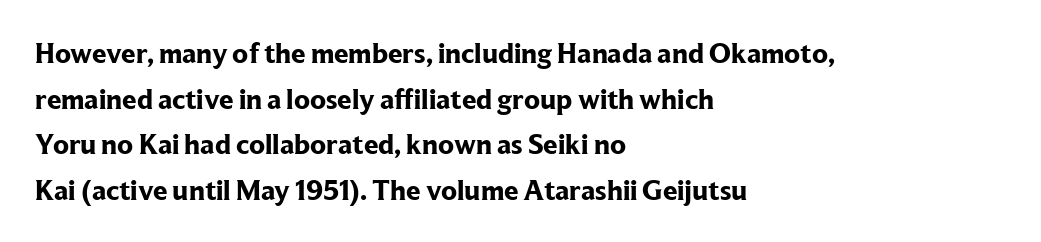
If you drew a ruler down the left edge, every line would touch it. Typographic density is high because the face is bold. The characters display serif detailing at their extremities. Proportional: the letters do not fall into vertical columns. This sample uses an upright cut, with every glyph sitting square on the baseline.
